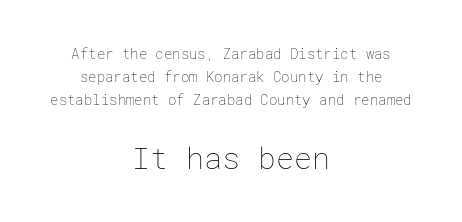
{"italic": "no", "bold": "no", "weight": "thin", "width": "normal", "stroke_contrast": "low", "x_height": "medium", "underline": "no", "align": "center", "line_spacing": "normal", "line_spacing_ratio": 1.64, "letter_spacing": "normal", "letter_spacing_em": 0.0, "larger_block": "second", "size_ratio": 2.14, "glyph_px": 30}
